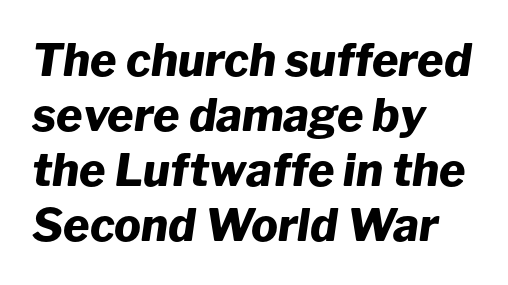
{"italic": "yes", "lean": "right", "slant_degrees": 8, "bold": "yes", "weight": "heavy", "width": "normal", "stroke_contrast": "low", "x_height": "medium", "monospaced": "no", "underline": "no", "align": "left", "line_spacing_ratio": 1.22, "letter_spacing": "normal", "letter_spacing_em": 0.0, "glyph_px": 45}
